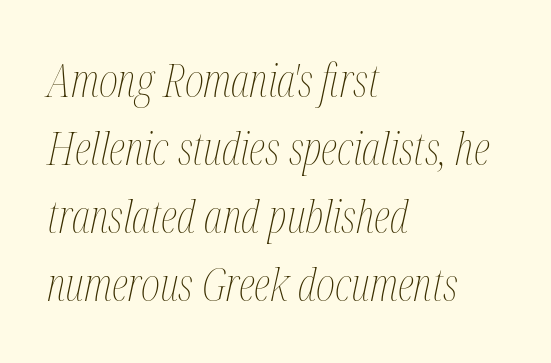
Q: Is the text bold? A: No.
Q: Is the text italic (slanted)? A: Yes, it leans right by about 12 degrees.
Q: Is the text underlined? A: No.
Q: How is the paragraph aligned? A: Left-aligned.
Q: Is the spacing between letters normal or unusually wide? A: Normal.
Q: Is the spacing between lines tight, normal or loose? A: Normal.
Q: Width (condensed, normal, or wide)? A: Condensed.
Q: Stroke contrast? A: Medium.
Q: x-height? A: Medium.
Q: Monospaced? A: No.
